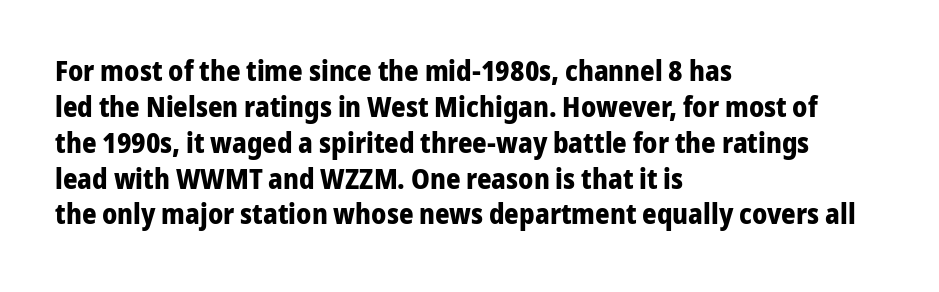
A student would call this left alignment; a typographer would say flush left, rag right. Caption: bold face, heavy strokes. Nope, not italic — everything's standing straight. Compared with typical paragraphs, the rows here are spaced about the same. Type style note: lacks serifs. Bare-footed words on every line.
